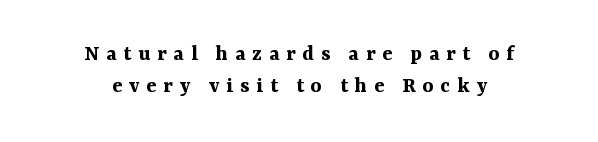
{"italic": "no", "bold": "yes", "underline": "no", "align": "center", "line_spacing": "normal", "line_spacing_ratio": 1.39, "letter_spacing": "wide", "letter_spacing_em": 0.3, "glyph_px": 23}
